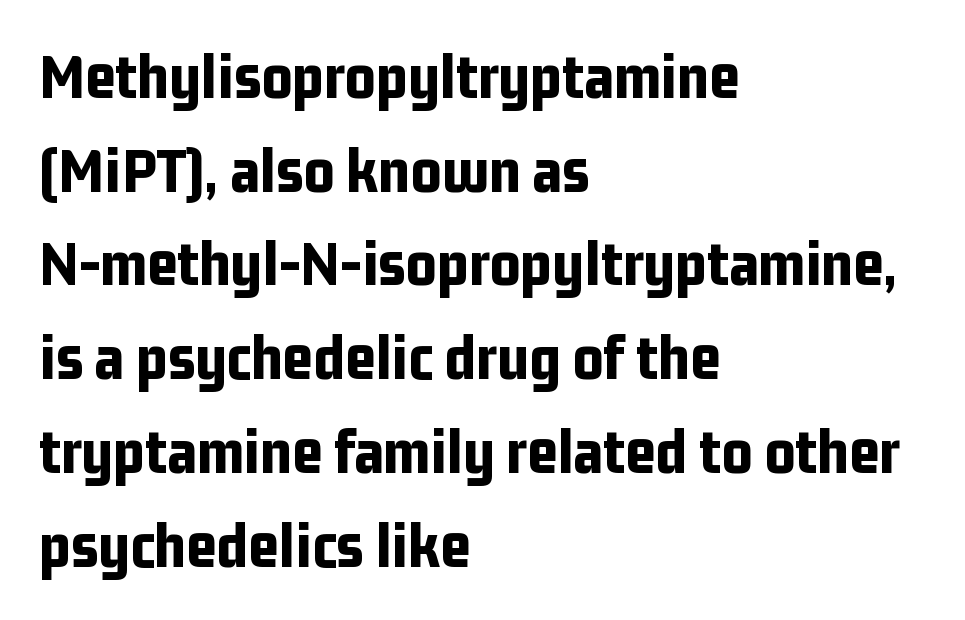
{"serif": "no", "italic": "no", "bold": "yes", "weight": "bold", "width": "condensed", "stroke_contrast": "low", "x_height": "medium", "monospaced": "no", "underline": "no", "align": "left", "line_spacing": "normal", "line_spacing_ratio": 1.42, "letter_spacing": "normal", "letter_spacing_em": 0.0, "glyph_px": 66}
